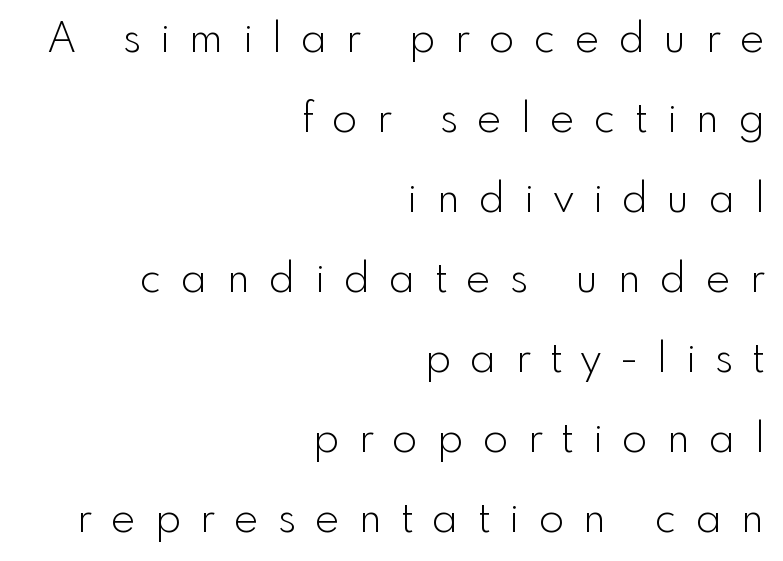
{"serif": "no", "italic": "no", "bold": "no", "weight": "light", "width": "normal", "x_height": "small", "monospaced": "no", "underline": "no", "align": "right", "line_spacing": "loose", "line_spacing_ratio": 1.95, "letter_spacing": "wide", "letter_spacing_em": 0.48, "glyph_px": 41}
